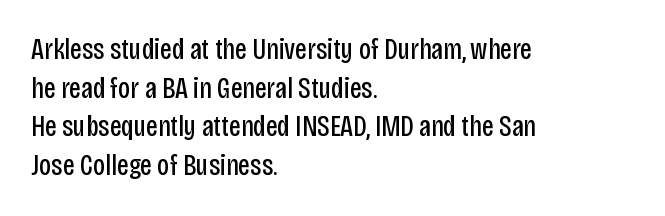
{"serif": "no", "italic": "no", "bold": "no", "weight": "regular", "width": "condensed", "stroke_contrast": "low", "x_height": "large", "monospaced": "no", "underline": "no", "align": "left", "line_spacing": "normal", "line_spacing_ratio": 1.29, "letter_spacing": "normal", "letter_spacing_em": 0.0, "glyph_px": 30}
